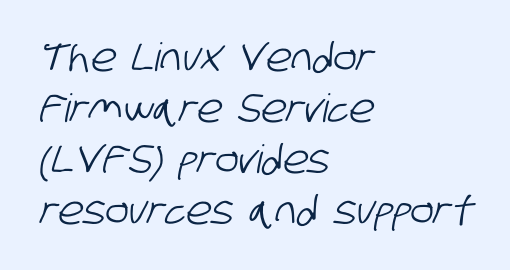
Honestly, the letter spacing is just normal — you wouldn't notice it. A classic flush-left, rag-right setting is used for this passage. The designer left line spacing at the default. The rendering uses natural spacing where letterforms have individual widths. The typeface chosen for these lines omits serifs. Each row of text sits above clean, open space.
